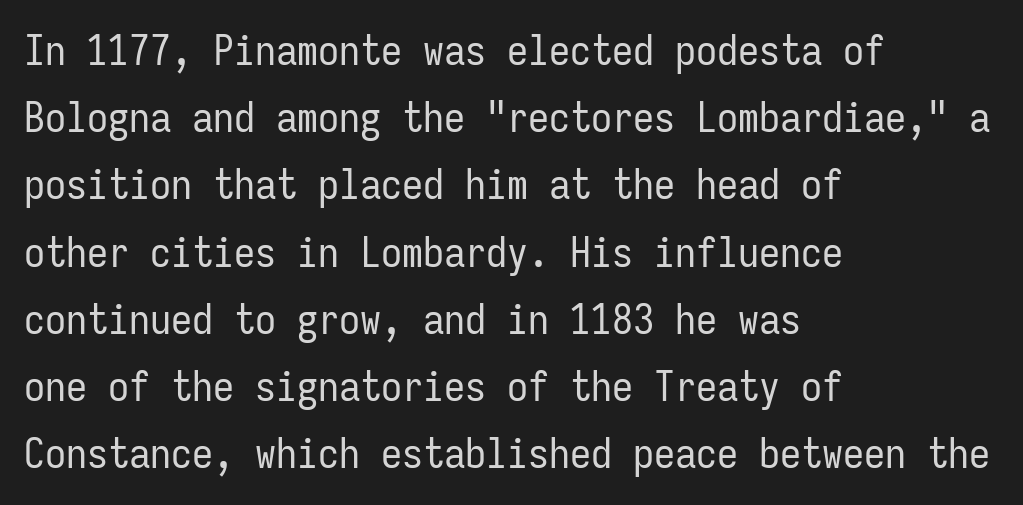
Clear beneath every line of the passage. Weight: not bold — regular or lighter. Regarding serifs, this sample does without them. Do the characters align in a grid? Yes, the font is monospaced.
